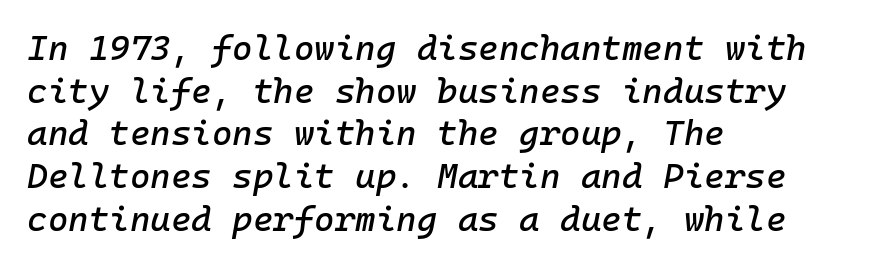
Q: Is the text italic (slanted)? A: Yes, it leans right by about 10 degrees.
Q: Is the text underlined? A: No.
Q: How is the paragraph aligned? A: Left-aligned.
Q: Is the spacing between letters normal or unusually wide? A: Normal.
Q: Width (condensed, normal, or wide)? A: Normal.
Q: Stroke contrast? A: Low.
Q: x-height? A: Medium.
Q: Monospaced? A: Yes.
